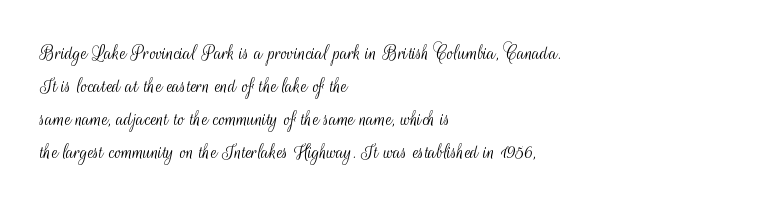
Q: Is the text bold? A: No.
Q: Is the text italic (slanted)? A: Yes.
Q: Is the text underlined? A: No.
Q: How is the paragraph aligned? A: Left-aligned.
Q: Is the spacing between letters normal or unusually wide? A: Normal.
Q: Is the spacing between lines tight, normal or loose? A: Normal.
